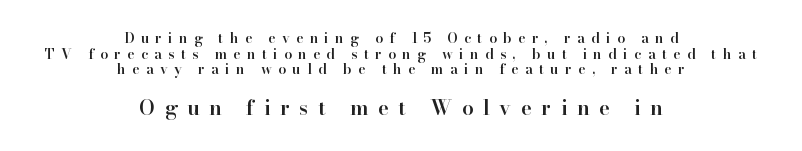
Does the copy run flush right? No — it is centered line by line. The typography opts for an upright posture over an oblique one. These two chunks differ in scale, with the bottom chunk taking the larger measure. Words float on clear page, feet unadorned.
